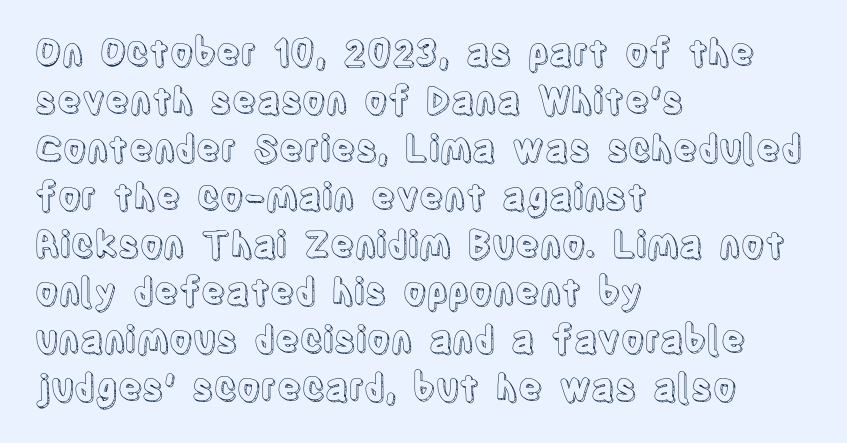
Q: Is the text italic (slanted)? A: No, it is upright.
Q: Is the text underlined? A: No.
Q: How is the paragraph aligned? A: Left-aligned.
Q: Is the spacing between letters normal or unusually wide? A: Normal.
Q: Is the spacing between lines tight, normal or loose? A: Normal.
Q: Width (condensed, normal, or wide)? A: Condensed.
Q: x-height? A: Large.
Q: Monospaced? A: No.
